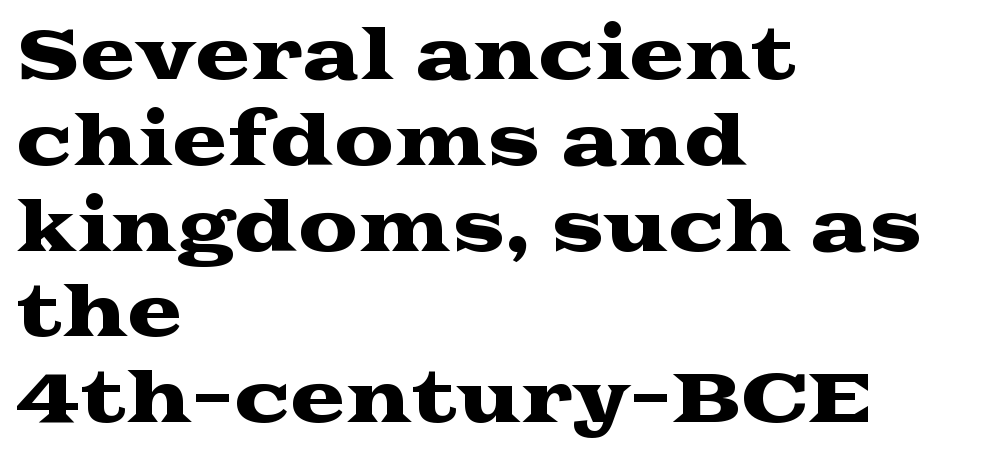
Q: Is the text italic (slanted)? A: No, it is upright.
Q: Is the typeface a serif or a sans-serif typeface? A: Serif.
Q: Is the text underlined? A: No.
Q: How is the paragraph aligned? A: Left-aligned.
Q: Is the spacing between letters normal or unusually wide? A: Normal.
Q: Is the spacing between lines tight, normal or loose? A: Normal.
Q: Width (condensed, normal, or wide)? A: Wide.
Q: Stroke contrast? A: Medium.
Q: x-height? A: Medium.
Q: Monospaced? A: No.
